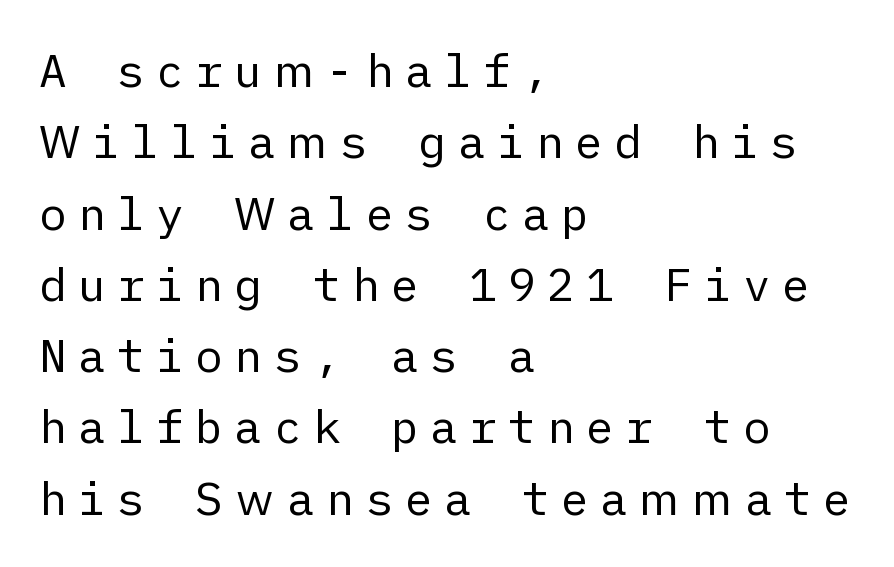
{"serif": "no", "italic": "no", "bold": "no", "weight": "regular", "width": "normal", "stroke_contrast": "low", "x_height": "medium", "underline": "no", "align": "left", "line_spacing": "normal", "line_spacing_ratio": 1.55, "letter_spacing": "wide", "letter_spacing_em": 0.25, "glyph_px": 46}
